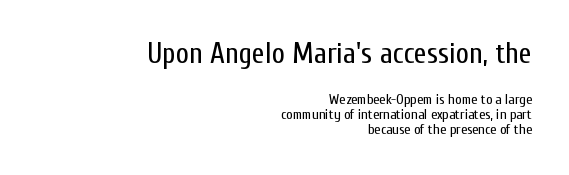
{"serif": "no", "italic": "no", "bold": "no", "weight": "regular", "width": "condensed", "stroke_contrast": "low", "x_height": "medium", "monospaced": "no", "underline": "no", "align": "right", "line_spacing": "tight", "line_spacing_ratio": 1.06, "letter_spacing": "normal", "letter_spacing_em": 0.0, "larger_block": "first", "size_ratio": 2.07, "glyph_px": 29}
